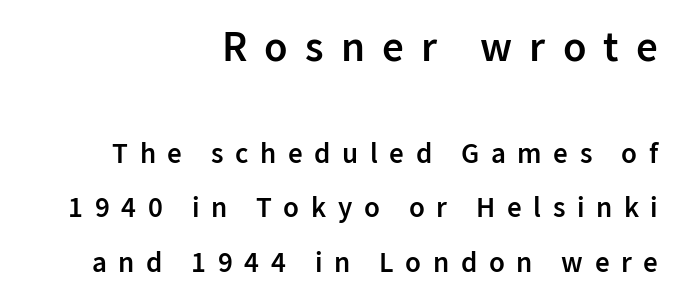
The image shows 43 px semibold sans-serif type, upright; set right-aligned, line spacing 1.89x, unusually wide letter spacing (+0.4 em), not underlined; the first (top) block is 1.48x larger; low stroke contrast and a medium x-height.
